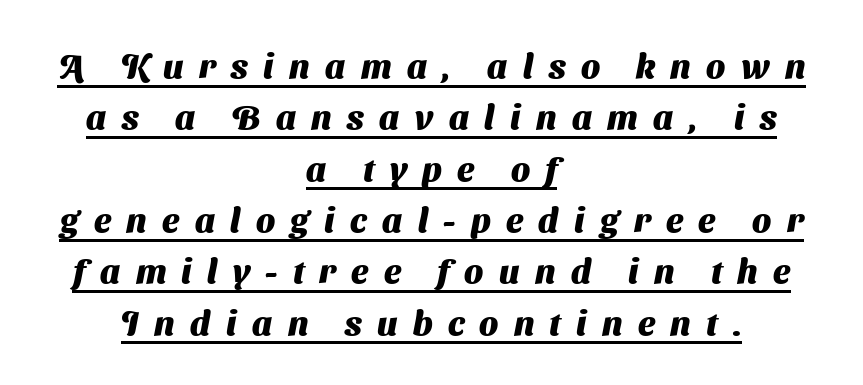
The image shows 34 px heavy sans-serif type; set centered, normal line spacing (1.51x), unusually wide letter spacing (+0.45 em), underlined; medium stroke contrast and a medium x-height.
